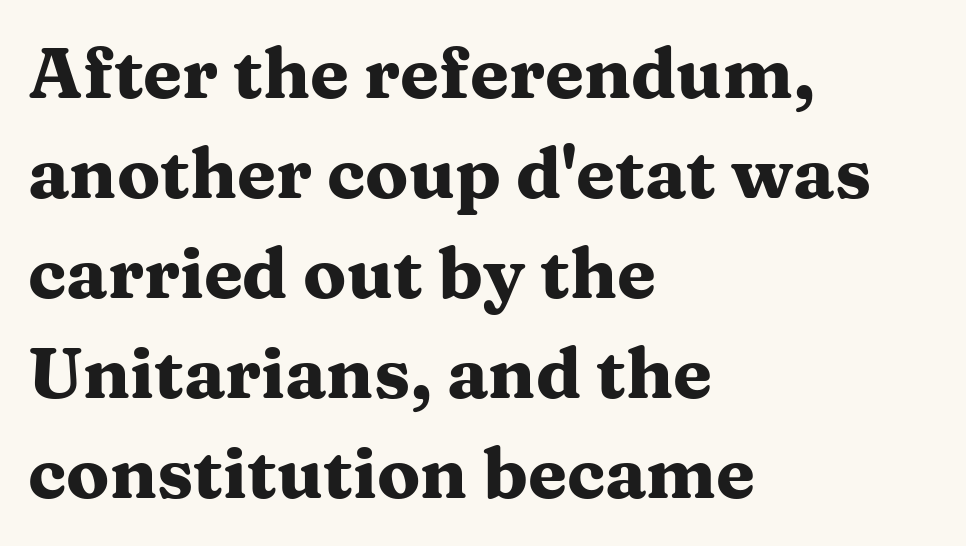
The image shows 71 px heavy, wide serif type, upright; set left-aligned, normal line spacing (1.41x), normal letter spacing, not underlined; medium stroke contrast and a medium x-height.
